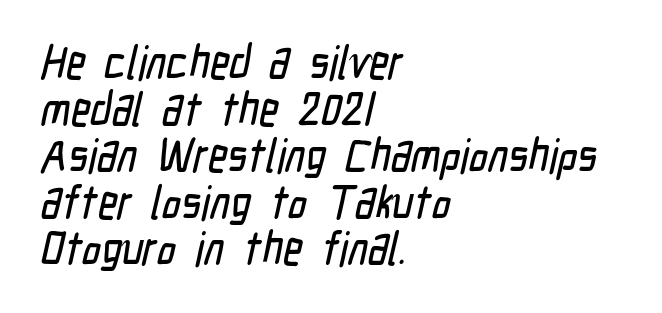
Q: Is the typeface a serif or a sans-serif typeface? A: Sans-serif.
Q: Is the text underlined? A: No.
Q: How is the paragraph aligned? A: Left-aligned.
Q: Is the spacing between letters normal or unusually wide? A: Normal.
Q: Is the spacing between lines tight, normal or loose? A: Tight.
Q: Width (condensed, normal, or wide)? A: Condensed.
Q: Stroke contrast? A: Low.
Q: x-height? A: Medium.
Q: Monospaced? A: No.
